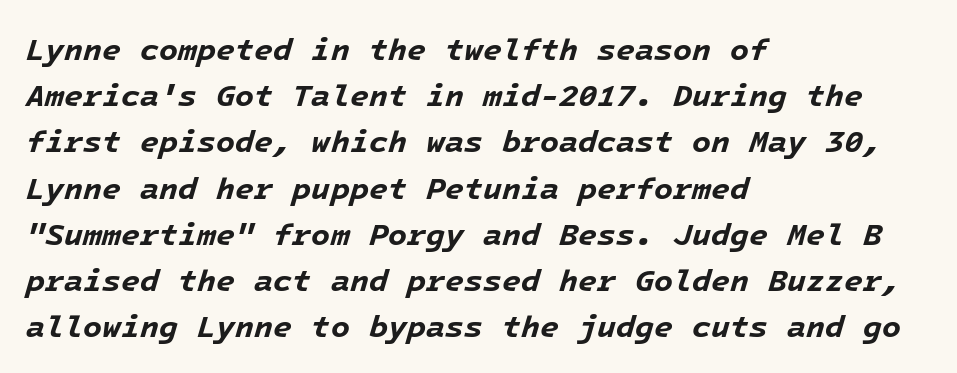
{"italic": "yes", "lean": "right", "slant_degrees": 16, "bold": "yes", "weight": "bold", "width": "normal", "stroke_contrast": "low", "x_height": "medium", "underline": "no", "align": "left", "line_spacing": "normal", "line_spacing_ratio": 1.49, "letter_spacing": "normal", "letter_spacing_em": 0.0, "glyph_px": 31}
